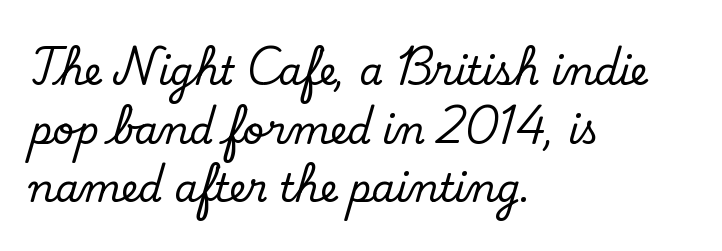
{"serif": "yes", "width": "normal", "stroke_contrast": "low", "x_height": "small", "monospaced": "no", "underline": "no", "align": "left", "line_spacing": "normal", "line_spacing_ratio": 1.54, "letter_spacing": "normal", "letter_spacing_em": 0.0, "glyph_px": 38}
